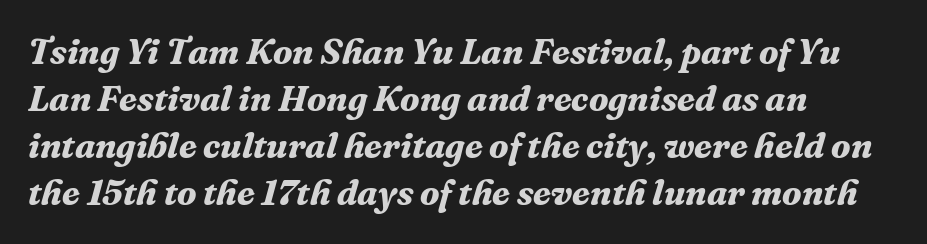
The image shows 36 px bold serif type, italic (leaning right); set left-aligned, normal line spacing (1.31x), normal letter spacing, not underlined; medium stroke contrast and a medium x-height.
